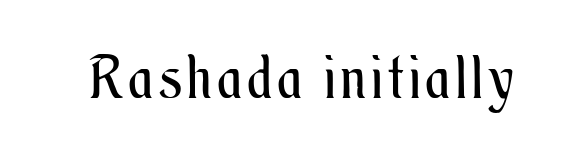
Quick note: underline off. Note the varied advance widths — an 'i' is clearly narrower than an 'm'. Ink coverage per letter is moderate at most. These lines were composed using upright roman letters.
